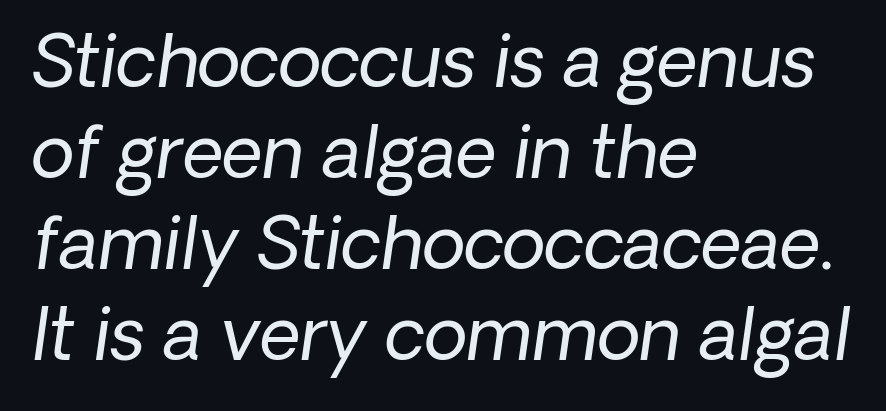
Short and long lines alike share a common starting point at left. Compared with typical body copy, the letter spacing here is the same. The characters display no serif detailing; their extremities are plain. Baseline-to-baseline distance is the conventional proportion of letter height. A clean baseline with only descenders dipping below it. Is this a fixed-width face? No — the glyphs have proportional, varying widths.
